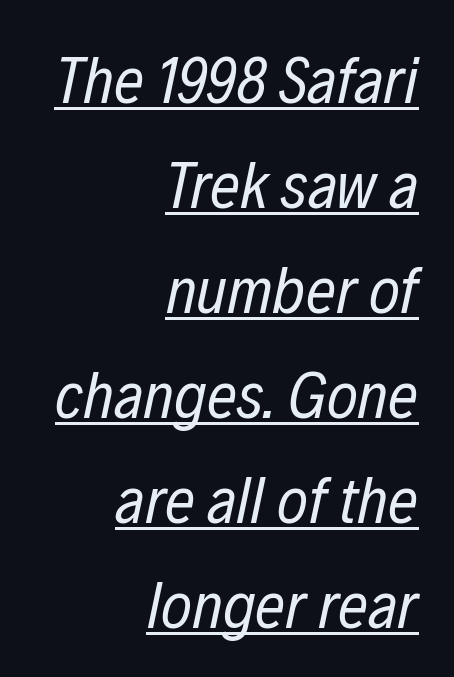
{"italic": "yes", "lean": "right", "slant_degrees": 12, "bold": "no", "weight": "regular", "width": "condensed", "stroke_contrast": "low", "x_height": "medium", "monospaced": "no", "underline": "yes", "align": "right", "line_spacing": "normal", "line_spacing_ratio": 1.59, "letter_spacing": "normal", "letter_spacing_em": 0.0, "glyph_px": 66}
